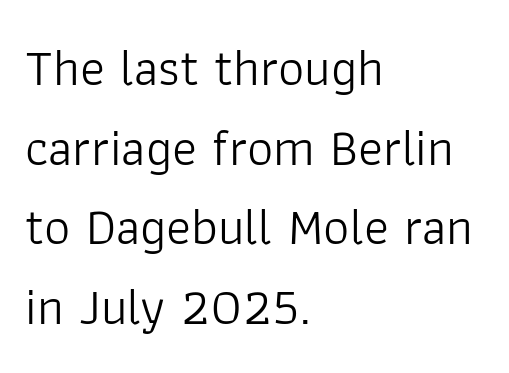
{"serif": "no", "italic": "no", "bold": "no", "weight": "light", "width": "normal", "stroke_contrast": "low", "x_height": "medium", "monospaced": "no", "underline": "no", "align": "left", "line_spacing": "normal", "line_spacing_ratio": 1.53, "letter_spacing": "normal", "letter_spacing_em": 0.0, "glyph_px": 52}
